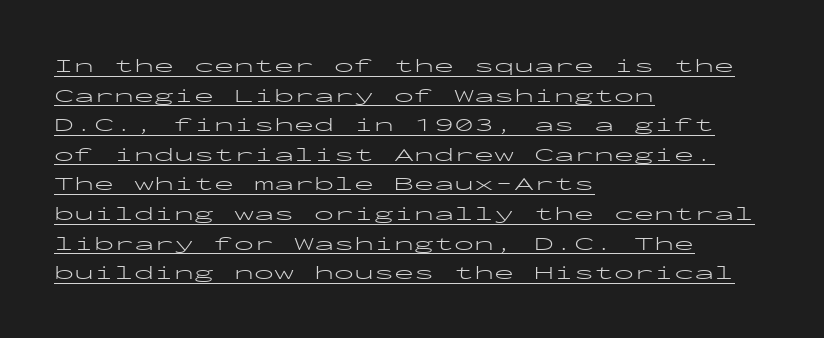
{"italic": "no", "bold": "no", "underline": "yes", "align": "left", "line_spacing": "normal", "line_spacing_ratio": 1.48, "letter_spacing": "normal", "letter_spacing_em": 0.0, "glyph_px": 20}
